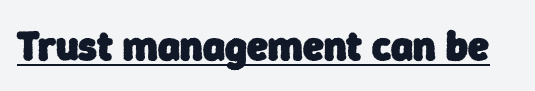
The face used here appears with an underline applied. Does the type have serifs? No, each stem ends abruptly. Every letter is thick-stroked: bold, no question. Each letter keeps its own natural width here, so spacing adapts to shape. What stands out about the letter spacing? Nothing — it is the standard amount.
